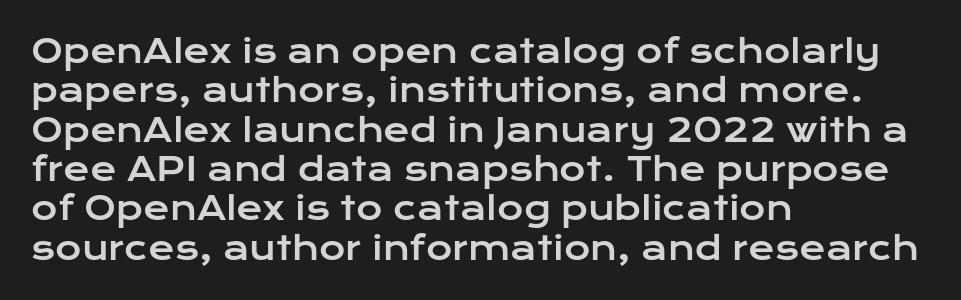
The image shows 32 px wide sans-serif type, upright; set left-aligned, line spacing 1.23x, normal letter spacing, not underlined; low stroke contrast and a medium x-height.
